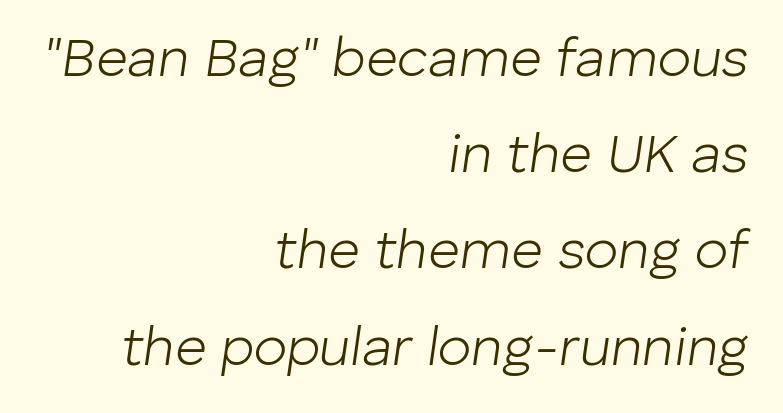
Q: Is the text bold? A: No.
Q: Is the text italic (slanted)? A: Yes, it leans right by about 8 degrees.
Q: Is the text underlined? A: No.
Q: How is the paragraph aligned? A: Right-aligned.
Q: Is the spacing between letters normal or unusually wide? A: Normal.
Q: Width (condensed, normal, or wide)? A: Normal.
Q: Stroke contrast? A: Low.
Q: x-height? A: Medium.
Q: Monospaced? A: No.
